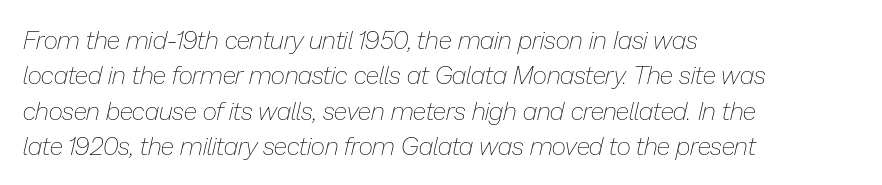
Q: Is the text bold? A: No.
Q: Is the text italic (slanted)? A: Yes, it leans right by about 13 degrees.
Q: Is the text underlined? A: No.
Q: How is the paragraph aligned? A: Left-aligned.
Q: Is the spacing between letters normal or unusually wide? A: Normal.
Q: Is the spacing between lines tight, normal or loose? A: Normal.
